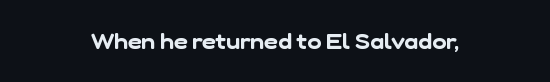
Q: Is the text underlined? A: No.
Q: How is the paragraph aligned? A: Centered.
Q: Is the spacing between letters normal or unusually wide? A: Normal.
